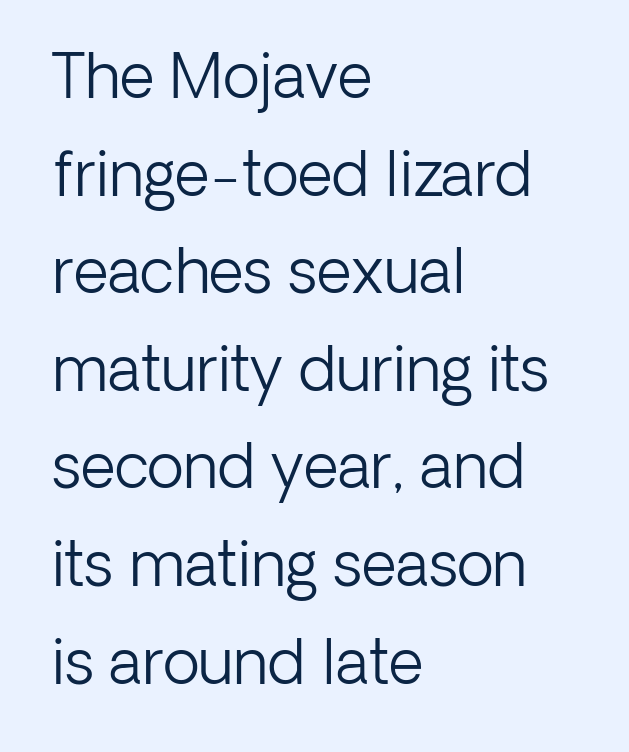
You could not count columns in this text — the font is proportionally spaced. Here the glyphs are tracked normally, forming tight word shapes. Is this a sans? Yes — the strokes have no serifs. Do the letters lean? They stand straight.
